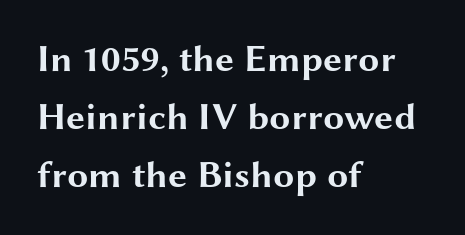
The image shows 38 px bold, wide sans-serif type, upright; set left-aligned, normal line spacing (1.53x), normal letter spacing, not underlined; medium stroke contrast and a medium x-height.
